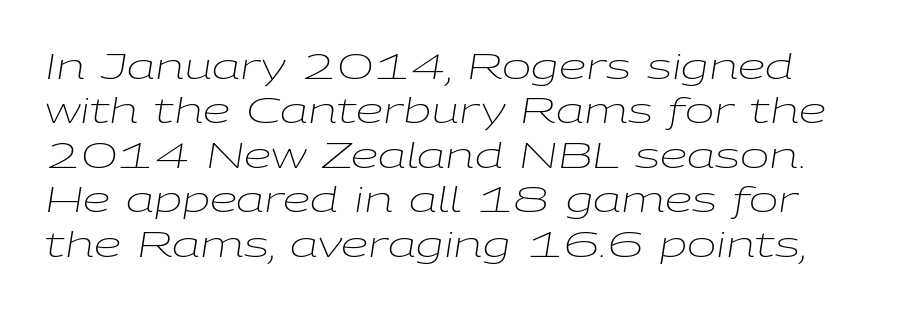
Notice how descenders clear the ascenders below comfortably — that's standard leading. Compared with ordinary roman type, these characters are visibly tilted. The passage shown is not bold in any degree. Letters rest on an invisible, unmarked baseline.
